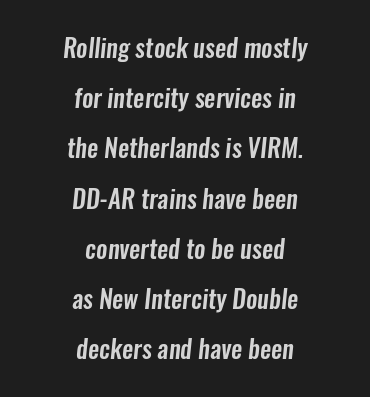
This rendering features lettering with no underline. The compositor balanced each line on the midline. Leading: increased. The tracking reads as untouched default to a designer's eye.
